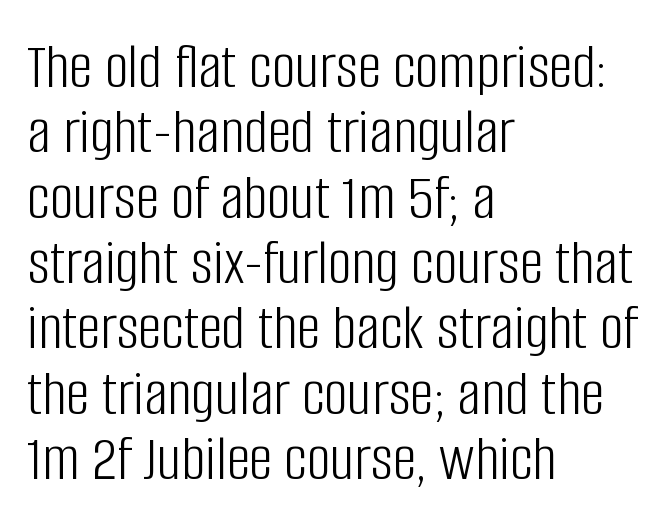
{"serif": "no", "italic": "no", "bold": "no", "weight": "light", "width": "condensed", "stroke_contrast": "low", "x_height": "large", "monospaced": "no", "underline": "no", "align": "left", "line_spacing": "tight", "line_spacing_ratio": 0.99, "letter_spacing": "normal", "letter_spacing_em": 0.0, "glyph_px": 66}
